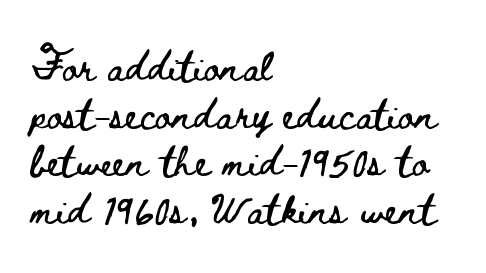
The image shows 30 px wide type; set left-aligned, normal line spacing (1.59x), normal letter spacing, not underlined; low stroke contrast and a small x-height.
